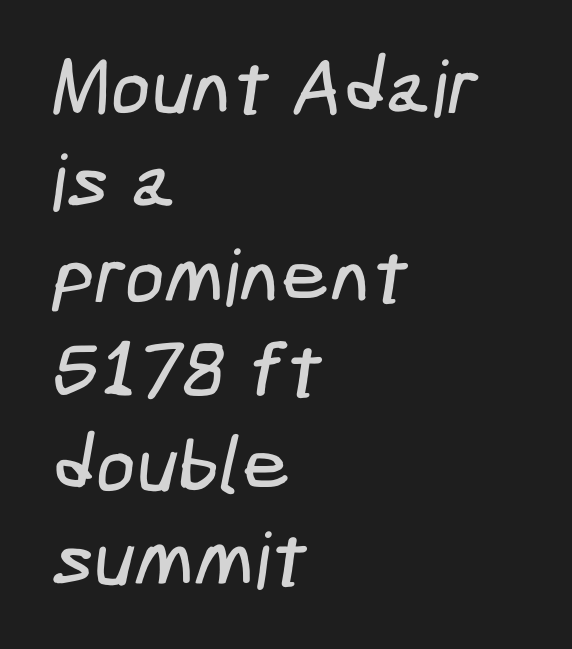
The image shows 78 px condensed sans-serif type; set left-aligned, line spacing 1.21x, normal letter spacing, not underlined; low stroke contrast and a medium x-height.
